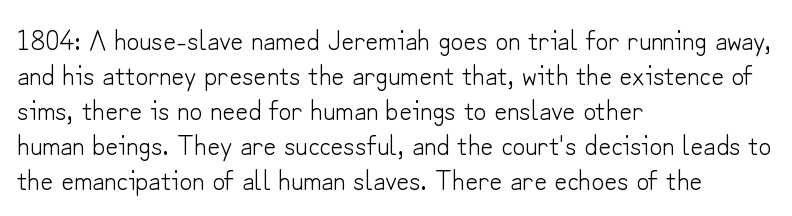
Any mark beneath the type? The region is blank. Letter spacing: default. Character widths vary here, with narrow letters taking less room than wide ones. Is the type heavy? It reads as light-to-regular instead.
